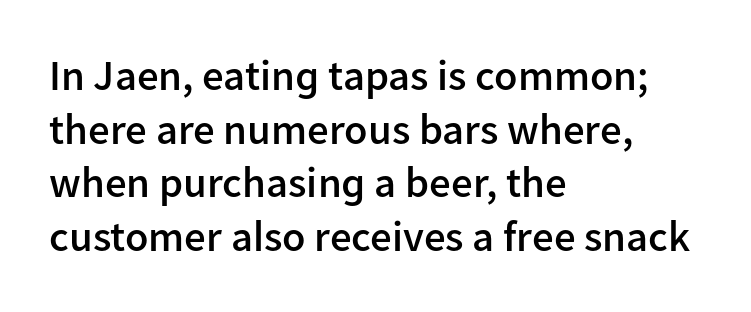
Q: Is the text bold? A: Semi-bold.
Q: Is the text italic (slanted)? A: No, it is upright.
Q: Is the typeface a serif or a sans-serif typeface? A: Sans-serif.
Q: Is the text underlined? A: No.
Q: How is the paragraph aligned? A: Left-aligned.
Q: Is the spacing between letters normal or unusually wide? A: Normal.
Q: Is the spacing between lines tight, normal or loose? A: Normal.
Q: Width (condensed, normal, or wide)? A: Normal.
Q: Stroke contrast? A: Low.
Q: x-height? A: Medium.
Q: Monospaced? A: No.
